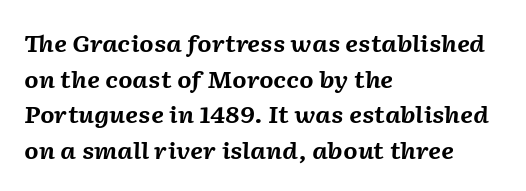
{"italic": "yes", "lean": "right", "slant_degrees": 2, "bold": "yes", "underline": "no", "align": "left", "line_spacing": "normal", "line_spacing_ratio": 1.55, "letter_spacing": "normal", "letter_spacing_em": 0.0, "glyph_px": 23}
